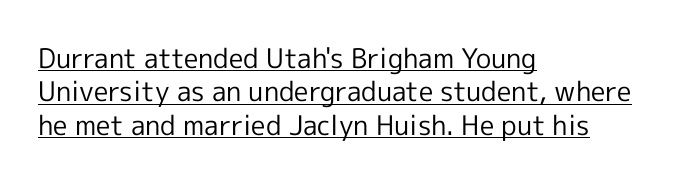
Q: Is the text bold? A: No.
Q: Is the text italic (slanted)? A: No, it is upright.
Q: Is the text underlined? A: Yes.
Q: How is the paragraph aligned? A: Left-aligned.
Q: Is the spacing between letters normal or unusually wide? A: Normal.
